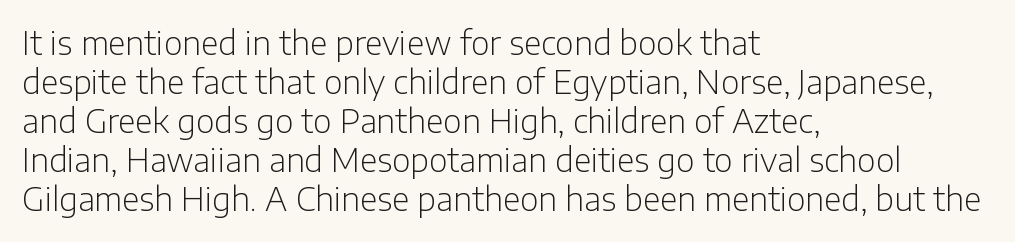
Q: Is the text bold? A: No.
Q: Is the text italic (slanted)? A: No, it is upright.
Q: Is the typeface a serif or a sans-serif typeface? A: Sans-serif.
Q: Is the text underlined? A: No.
Q: How is the paragraph aligned? A: Left-aligned.
Q: Is the spacing between letters normal or unusually wide? A: Normal.
Q: Width (condensed, normal, or wide)? A: Normal.
Q: Stroke contrast? A: Low.
Q: x-height? A: Medium.
Q: Monospaced? A: No.
